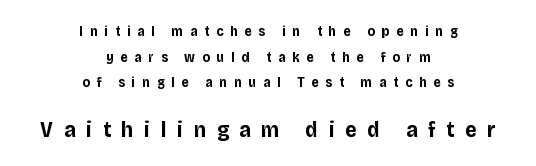
The image shows 22 px bold type, upright; set centered, line spacing 1.83x, unusually wide letter spacing (+0.49 em), not underlined; the second (bottom) block is 1.57x larger.
